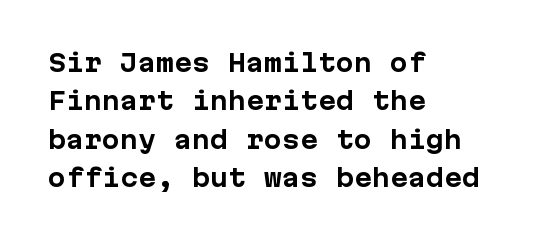
Check the space under the baseline: it is left empty. A classic flush-left, rag-right setting is used for this passage. These lines sit exactly where default settings would place them. Students, note that the glyphs here touch the page at normal intervals. The type sits square on the baseline with zero lean.
